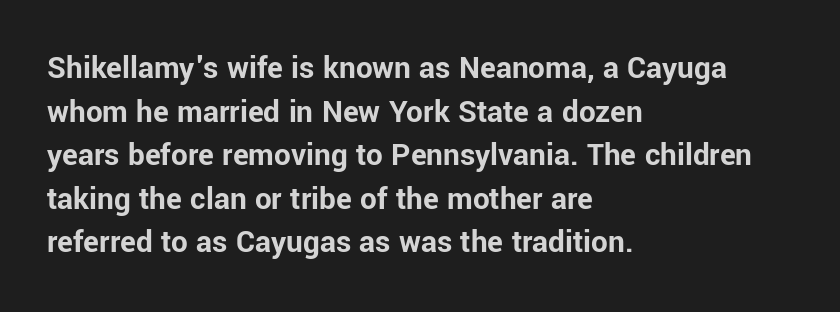
The image shows 33 px bold sans-serif type, upright; set left-aligned, normal line spacing (1.32x), normal letter spacing, not underlined; low stroke contrast and a medium x-height.
